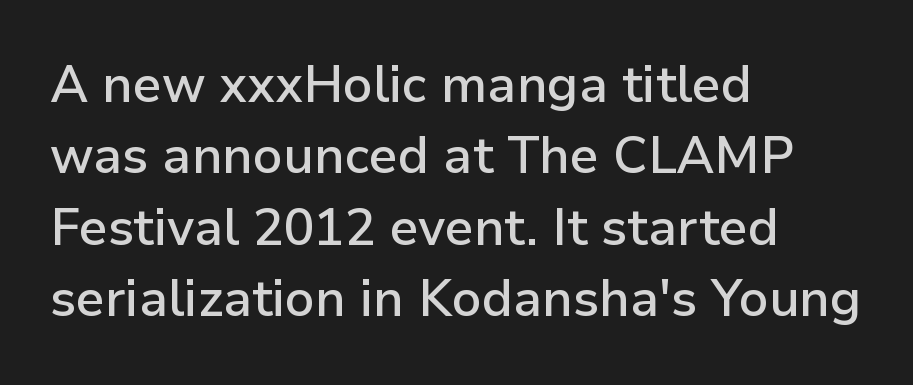
{"serif": "no", "italic": "no", "bold": "semi", "weight": "semibold", "width": "normal", "stroke_contrast": "low", "x_height": "medium", "monospaced": "no", "underline": "no", "align": "left", "line_spacing": "normal", "line_spacing_ratio": 1.4, "letter_spacing": "normal", "letter_spacing_em": 0.0, "glyph_px": 51}
